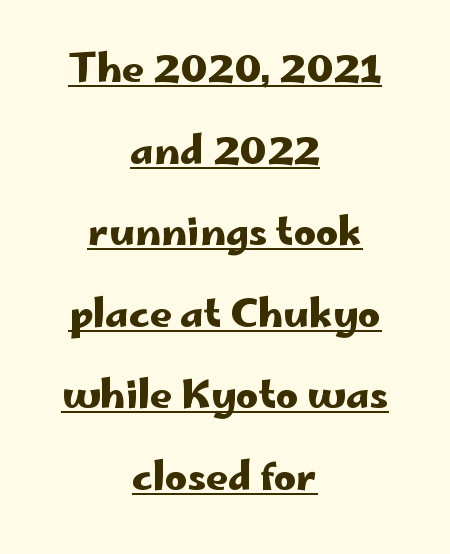
The image shows 39 px wide sans-serif type, upright; set centered, loose line spacing (2.09x), normal letter spacing, underlined; low stroke contrast and a small x-height.
